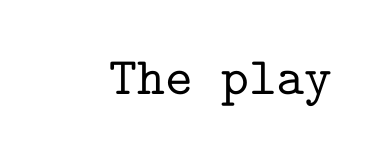
These lines were composed using upright roman letters. The passage shown is not underscored anywhere. Check where the strokes stop: tiny serifs finish them off. These lines are rendered in a fixed-pitch font.
